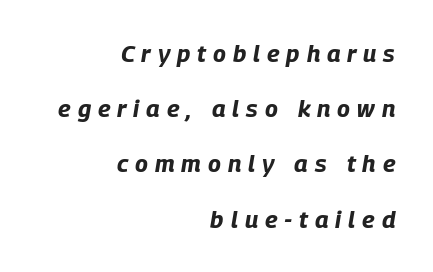
The font's italic variant was chosen for this text. Airy leading. This is heavy type, rendered in bold. Glance below the letters and you will spot only blank space. Does extra space separate the letters? Yes, quite a lot of it.
